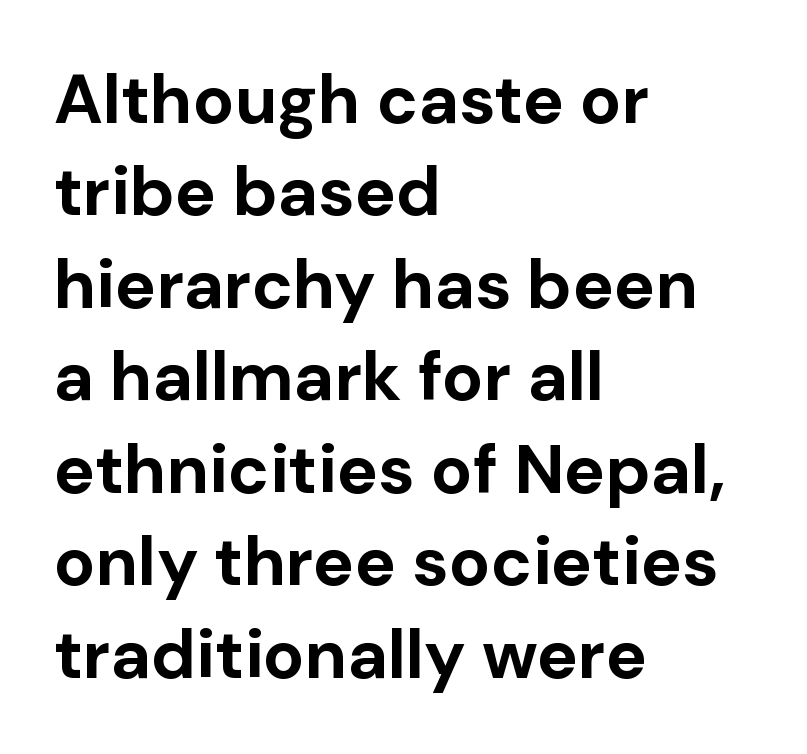
Note the varied advance widths — an 'i' is clearly narrower than an 'm'. Just letters on the line, the space beneath them empty. Each new line begins a customary step beneath the previous one. Grotesque or geometric, the face here clearly has no serifs.
